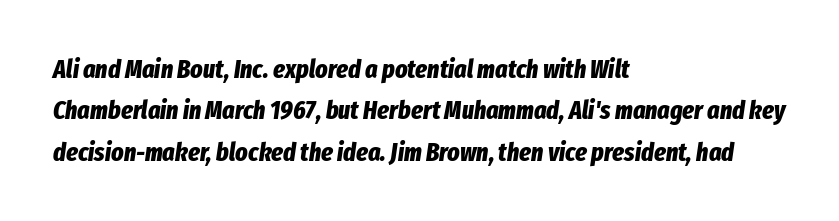
The image shows 26 px bold type, italic (leaning right); set left-aligned, normal line spacing (1.59x), normal letter spacing, not underlined.
